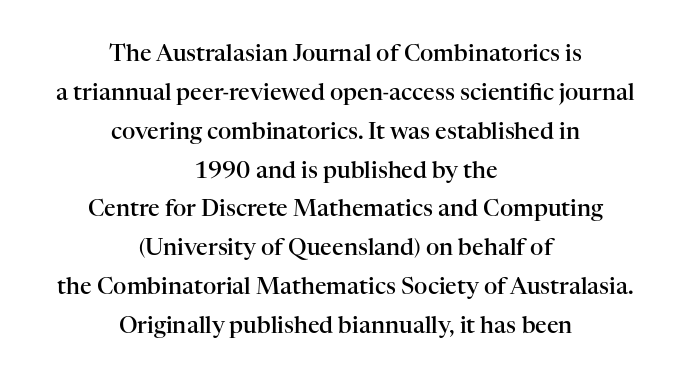
Q: Is the text bold? A: Semi-bold.
Q: Is the text italic (slanted)? A: No, it is upright.
Q: Is the text underlined? A: No.
Q: How is the paragraph aligned? A: Centered.
Q: Is the spacing between letters normal or unusually wide? A: Normal.
Q: Is the spacing between lines tight, normal or loose? A: Normal.
